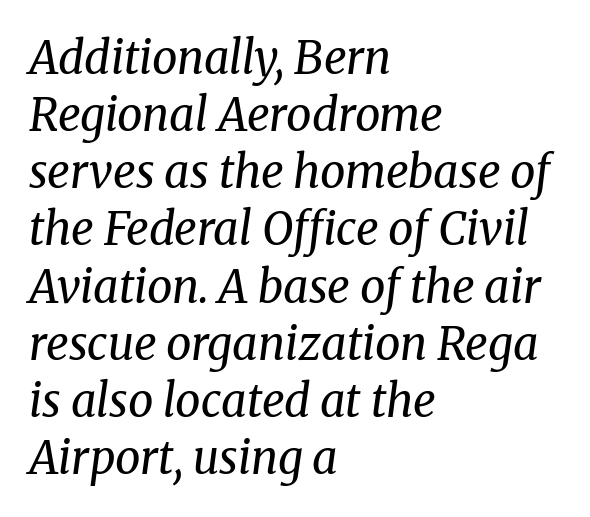
Q: Is the text bold? A: No.
Q: Is the text italic (slanted)? A: Yes, it leans right by about 8 degrees.
Q: Is the typeface a serif or a sans-serif typeface? A: Serif.
Q: Is the text underlined? A: No.
Q: How is the paragraph aligned? A: Left-aligned.
Q: Is the spacing between letters normal or unusually wide? A: Normal.
Q: Is the spacing between lines tight, normal or loose? A: Normal.
Q: Width (condensed, normal, or wide)? A: Normal.
Q: Stroke contrast? A: Medium.
Q: x-height? A: Medium.
Q: Monospaced? A: No.
